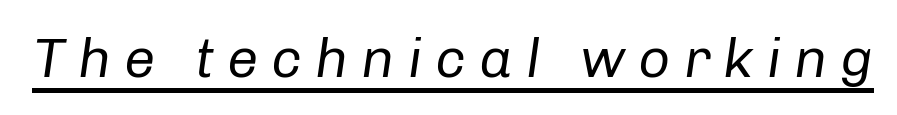
Does a line run under the words? Yes, clearly. The rendering uses natural spacing where letterforms have individual widths. There is plenty of visible air inserted between adjacent glyphs. There's an unmistakable incline to the writing here. Think standard paragraph weight, or any step lighter than that.
